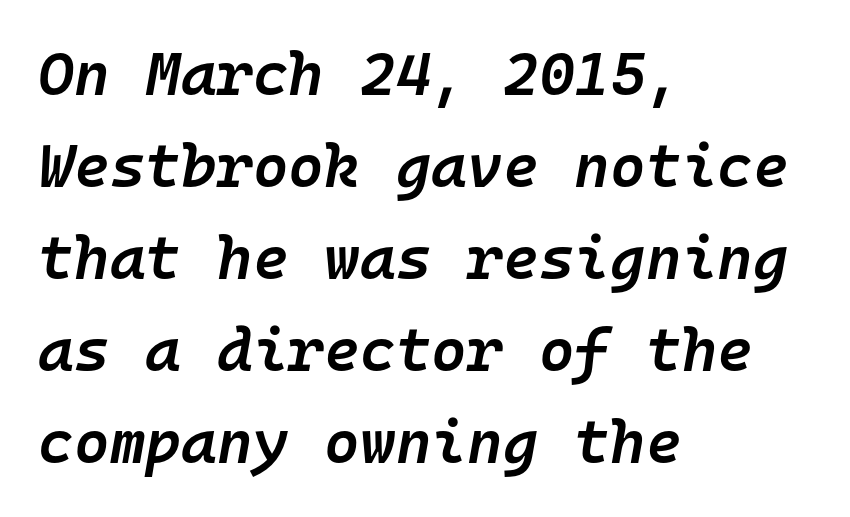
How are the letters spaced? Ordinarily, with no added tracking. The passage shown is typed in a monospace face where columns stay perfectly aligned. This rendering uses left alignment, leaving the right contour irregular. Is the type bold? Partly — it's a semibold, heavier than regular but not fully bold. Nobody drew a line under any word here. Style check: oblique.
